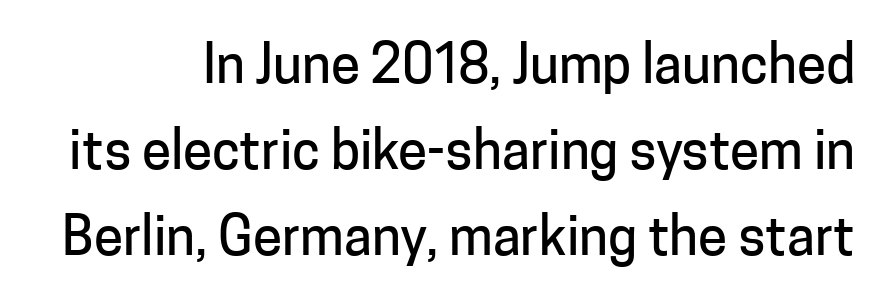
The image shows 53 px sans-serif type, upright; set normal line spacing (1.62x), normal letter spacing, not underlined; low stroke contrast and a medium x-height.
